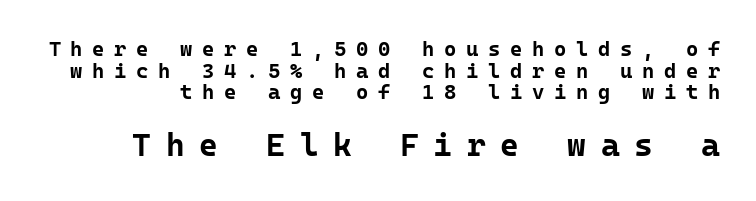
The image shows 32 px bold sans-serif type, upright, monospaced; set tight line spacing (1.03x), unusually wide letter spacing (+0.46 em), not underlined; the second (bottom) block is 1.52x larger; low stroke contrast and a medium x-height.
